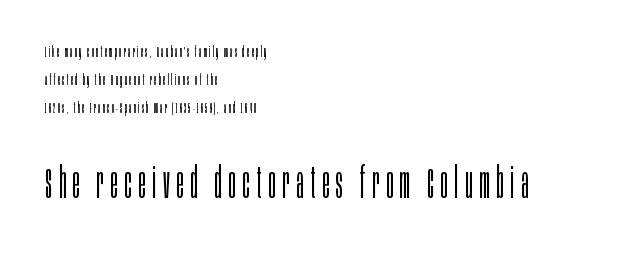
A roman cut, with each character standing at attention. Honestly, there is no underline to notice here at all. You could fit nearly another row in the gap between these rows. Serifs: no, the terminals of the letterforms are clean.
